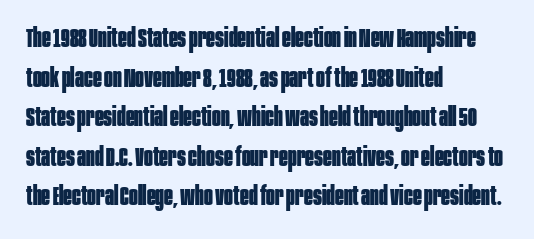
Line spacing here is normal. Words float on clear page, feet unadorned. Each glyph is drawn with heavy, bold strokes. There is no visible air inserted between adjacent glyphs. These lines are set flush left with a ragged right edge. This is roman type, the default non-slanted kind.
